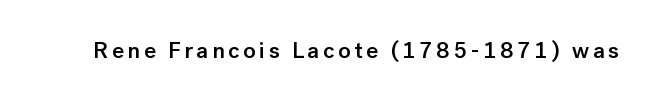
If you drew a line through each stem, it would be perfectly vertical. A bit beefed up — I'd call it semibold rather than bold. Just letters on the line, the space beneath them empty.
